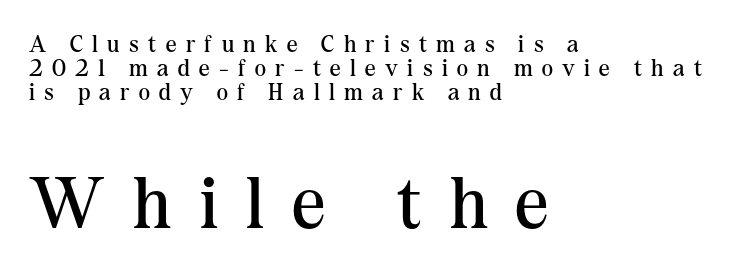
Q: Is the text bold? A: No.
Q: Is the text italic (slanted)? A: No, it is upright.
Q: Is the typeface a serif or a sans-serif typeface? A: Serif.
Q: Is the text underlined? A: No.
Q: How is the paragraph aligned? A: Left-aligned.
Q: Is the spacing between letters normal or unusually wide? A: Unusually wide.
Q: Is the spacing between lines tight, normal or loose? A: Tight.
Q: Which block of text is set in a larger size, the first (top) or the second (bottom)? A: The second (bottom) one.
Q: Width (condensed, normal, or wide)? A: Normal.
Q: Stroke contrast? A: Medium.
Q: x-height? A: Medium.
Q: Monospaced? A: No.
